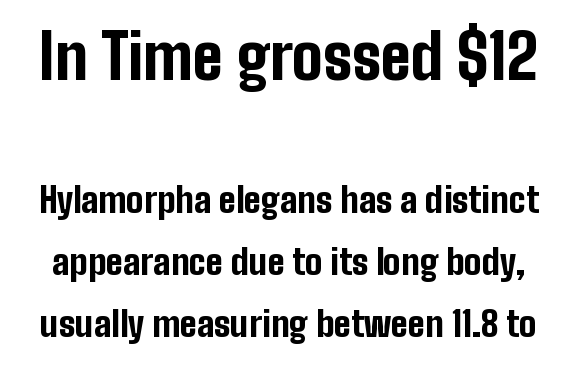
The image shows 62 px bold, condensed sans-serif type, upright; set line spacing 1.77x, normal letter spacing, not underlined; the first (top) block is 1.77x larger; low stroke contrast and a medium x-height.
